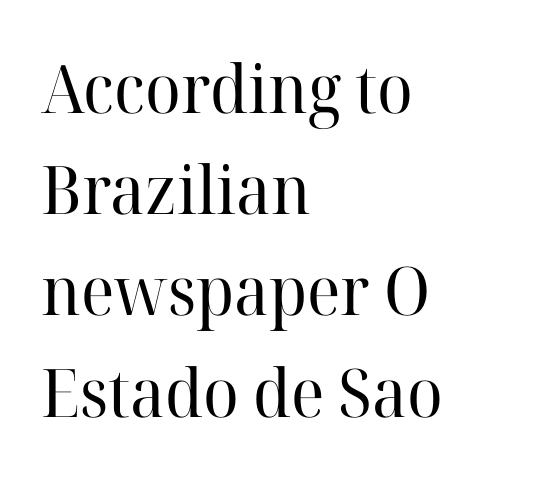
A typesetter would call this zero additional tracking. Proportional: the letters do not fall into vertical columns. Stroke terminals: seriffed. If you drew a ruler down the left edge, every line would touch it. Designer's note — italics off, roman on.
